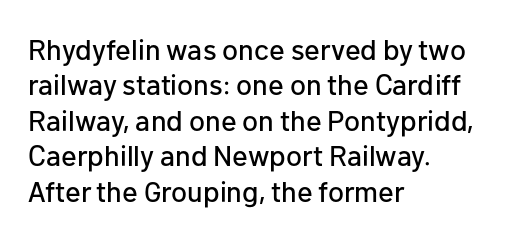
{"serif": "no", "italic": "no", "width": "normal", "stroke_contrast": "low", "x_height": "medium", "monospaced": "no", "underline": "no", "align": "left", "line_spacing_ratio": 1.22, "letter_spacing": "normal", "letter_spacing_em": 0.0, "glyph_px": 29}
